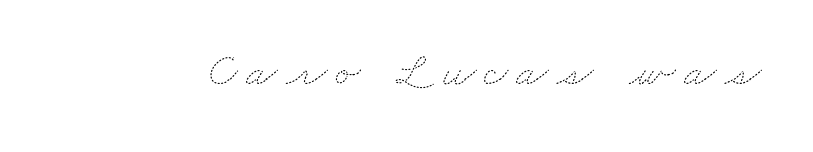
The image shows 47 px thin, wide type; set not underlined; medium stroke contrast and a small x-height.
